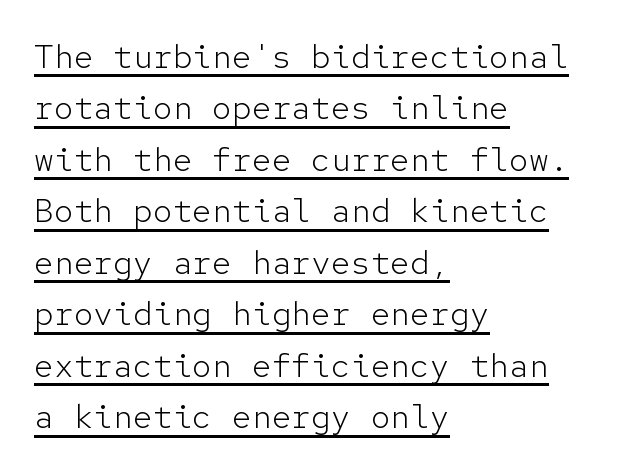
{"serif": "no", "italic": "no", "bold": "no", "weight": "light", "width": "normal", "stroke_contrast": "low", "x_height": "medium", "monospaced": "yes", "underline": "yes", "align": "left", "line_spacing": "normal", "line_spacing_ratio": 1.56, "letter_spacing": "normal", "letter_spacing_em": 0.0, "glyph_px": 33}
